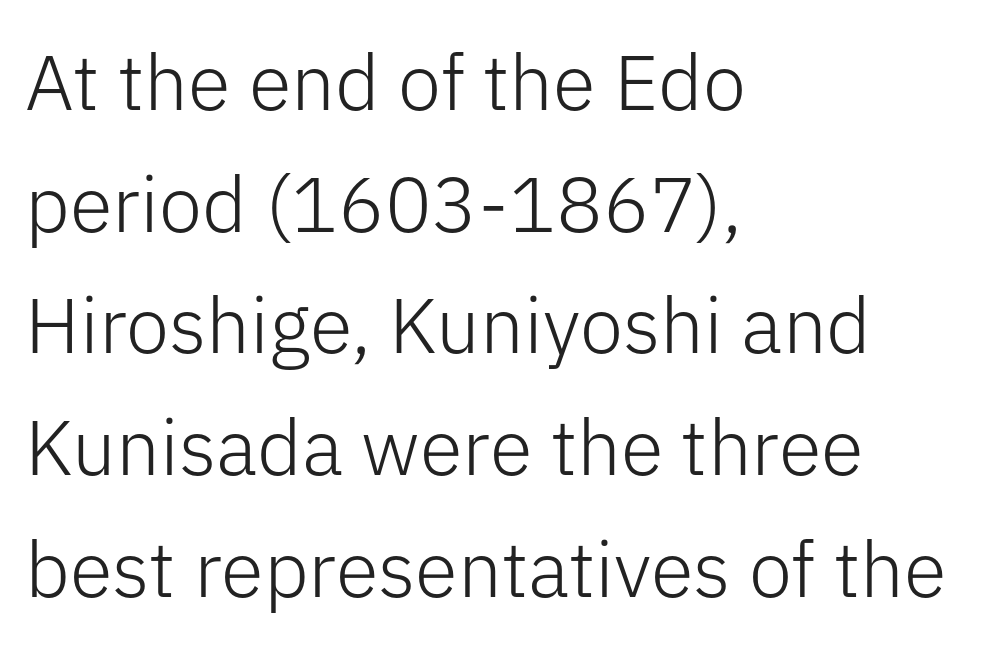
Q: Is the text bold? A: No.
Q: Is the text italic (slanted)? A: No, it is upright.
Q: Is the typeface a serif or a sans-serif typeface? A: Sans-serif.
Q: Is the text underlined? A: No.
Q: How is the paragraph aligned? A: Left-aligned.
Q: Is the spacing between letters normal or unusually wide? A: Normal.
Q: Is the spacing between lines tight, normal or loose? A: Normal.
Q: Width (condensed, normal, or wide)? A: Normal.
Q: Stroke contrast? A: Low.
Q: x-height? A: Medium.
Q: Monospaced? A: No.
